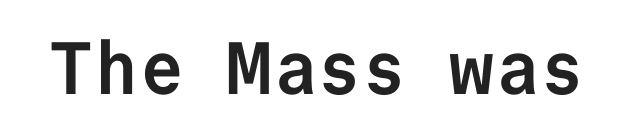
The image shows 74 px semibold sans-serif type, upright, monospaced; set normal letter spacing, not underlined; low stroke contrast and a medium x-height.
